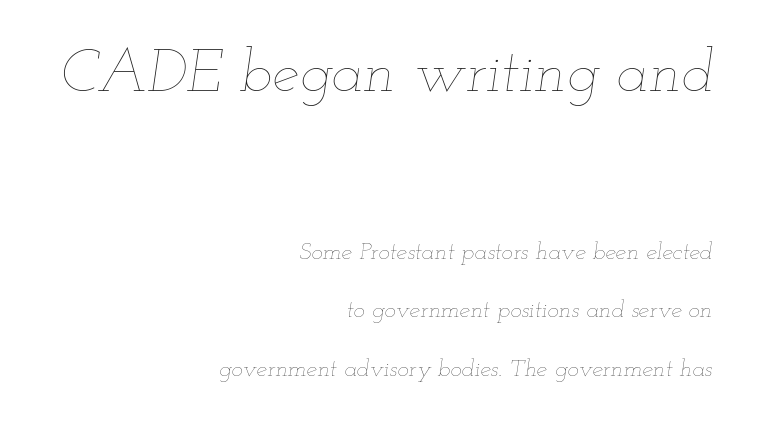
Q: Is the text bold? A: No.
Q: Is the text italic (slanted)? A: Yes, it leans right by about 12 degrees.
Q: Is the text underlined? A: No.
Q: How is the paragraph aligned? A: Right-aligned.
Q: Is the spacing between letters normal or unusually wide? A: Normal.
Q: Is the spacing between lines tight, normal or loose? A: Loose.
Q: Which block of text is set in a larger size, the first (top) or the second (bottom)? A: The first (top) one.
Q: Width (condensed, normal, or wide)? A: Wide.
Q: Stroke contrast? A: Low.
Q: x-height? A: Small.
Q: Monospaced? A: No.
